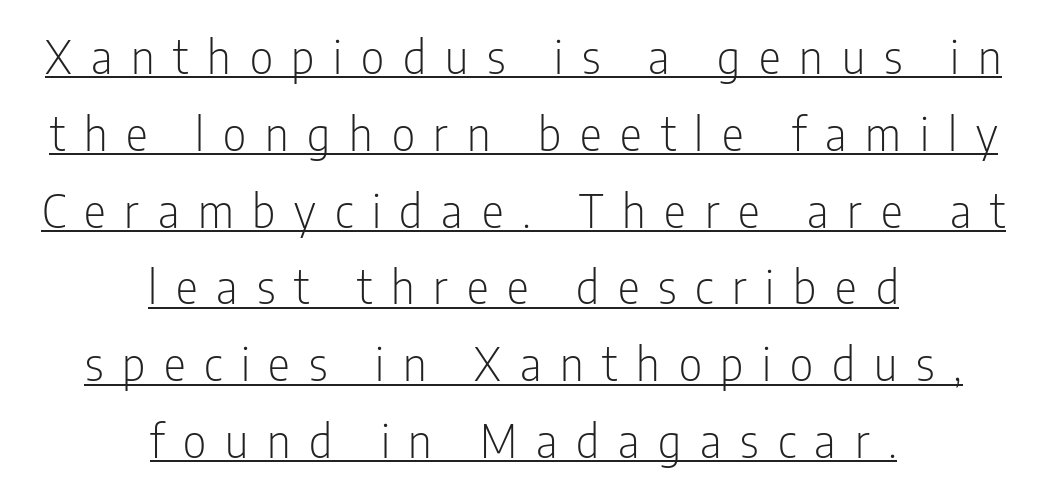
Q: Is the text bold? A: No.
Q: Is the text italic (slanted)? A: No, it is upright.
Q: Is the typeface a serif or a sans-serif typeface? A: Sans-serif.
Q: Is the text underlined? A: Yes.
Q: How is the paragraph aligned? A: Centered.
Q: Is the spacing between letters normal or unusually wide? A: Unusually wide.
Q: Is the spacing between lines tight, normal or loose? A: Normal.
Q: Width (condensed, normal, or wide)? A: Condensed.
Q: Stroke contrast? A: Low.
Q: x-height? A: Medium.
Q: Monospaced? A: No.
